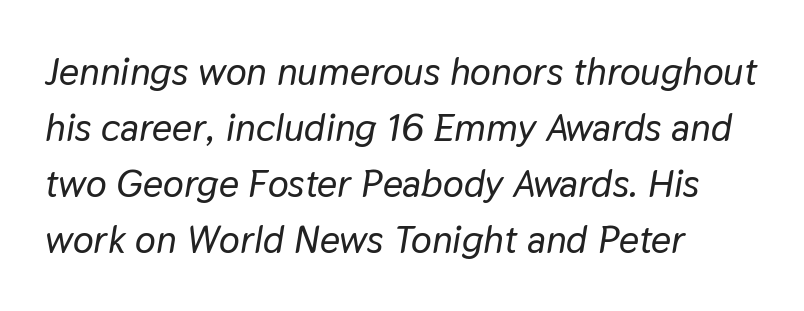
Q: Is the text italic (slanted)? A: Yes, it leans right by about 9 degrees.
Q: Is the text underlined? A: No.
Q: How is the paragraph aligned? A: Left-aligned.
Q: Is the spacing between letters normal or unusually wide? A: Normal.
Q: Is the spacing between lines tight, normal or loose? A: Normal.
Q: Width (condensed, normal, or wide)? A: Normal.
Q: Stroke contrast? A: Low.
Q: x-height? A: Medium.
Q: Monospaced? A: No.
